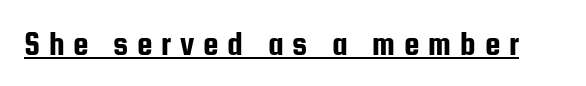
The image shows 35 px condensed sans-serif type, upright; set unusually wide letter spacing (+0.25 em), underlined; low stroke contrast and a medium x-height.
